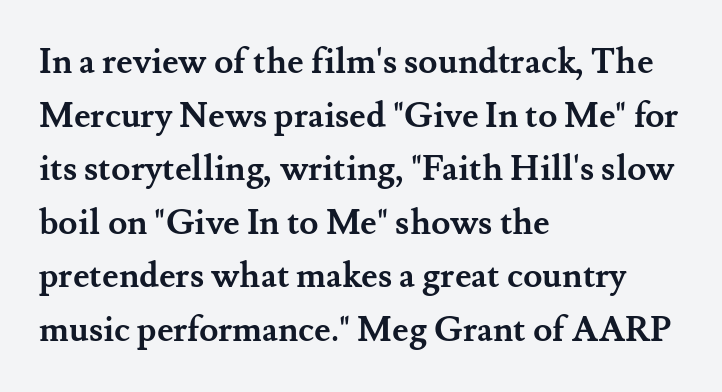
Visually the block forms a straight wall on the left and a jagged coastline on the right. Stroke terminals: seriffed. The specimen reads as upright at a glance. Tracking value appears to be zero — textbook default spacing. The passage shown is typed in a proportional face where columns would drift. Baseline-to-baseline distance is the conventional proportion of letter height.
